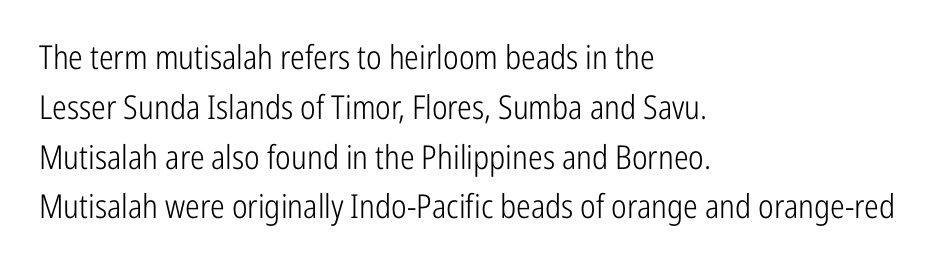
The image shows 33 px light, condensed sans-serif type, upright; set left-aligned, normal line spacing (1.51x), normal letter spacing, not underlined; low stroke contrast and a medium x-height.
